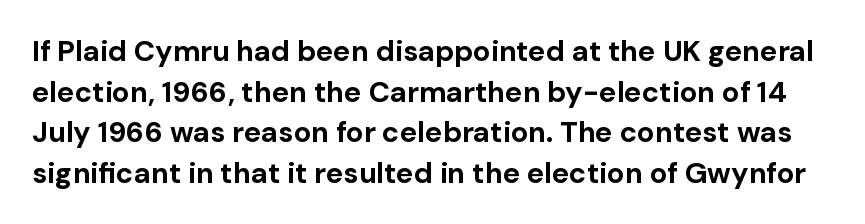
Q: Is the text bold? A: Yes.
Q: Is the text italic (slanted)? A: No, it is upright.
Q: Is the typeface a serif or a sans-serif typeface? A: Sans-serif.
Q: Is the text underlined? A: No.
Q: Is the spacing between letters normal or unusually wide? A: Normal.
Q: Is the spacing between lines tight, normal or loose? A: Normal.
Q: Width (condensed, normal, or wide)? A: Normal.
Q: Stroke contrast? A: Low.
Q: x-height? A: Medium.
Q: Monospaced? A: No.
